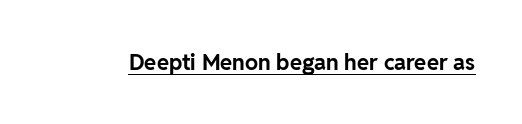
The image shows 22 px bold type, upright; set normal letter spacing, underlined.
